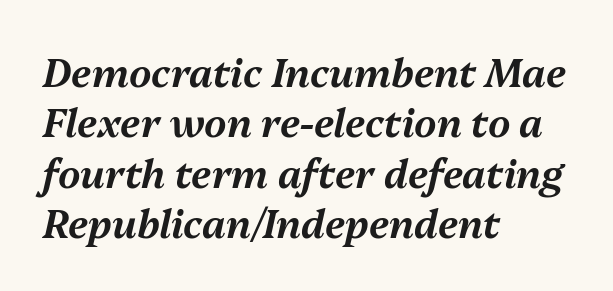
The image shows 39 px text type, italic (leaning right); set left-aligned, normal line spacing (1.29x), normal letter spacing, not underlined; medium stroke contrast and a medium x-height.
